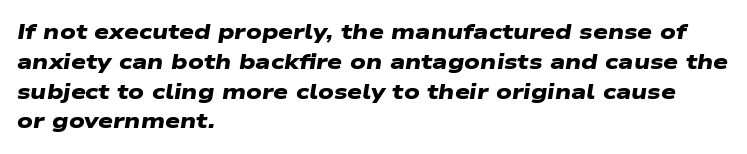
Bold? Absolutely — the strokes are thick and heavy. Does the copy run flush right? No — it runs flush left. Honestly, there is no underline to notice here at all. The lines sit at an ordinary, default distance from one another. Spacing between characters is what you'd get straight out of the box.
